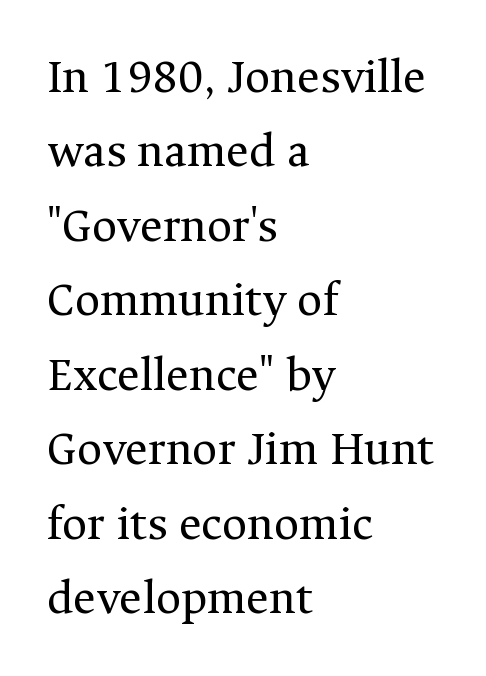
The image shows 49 px regular-weight serif type, upright; set left-aligned, normal line spacing (1.52x), normal letter spacing, not underlined; medium stroke contrast and a medium x-height.
